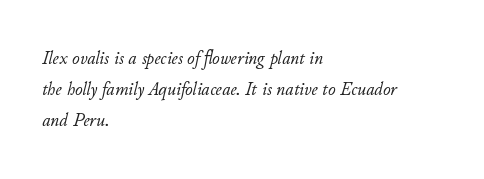
Leading matches the norm, producing a regular column. When letters slant like this, we call the style italic. The cut favours lightness, reaching ordinary text weight at its darkest. Letters rest on an invisible, unmarked baseline.
